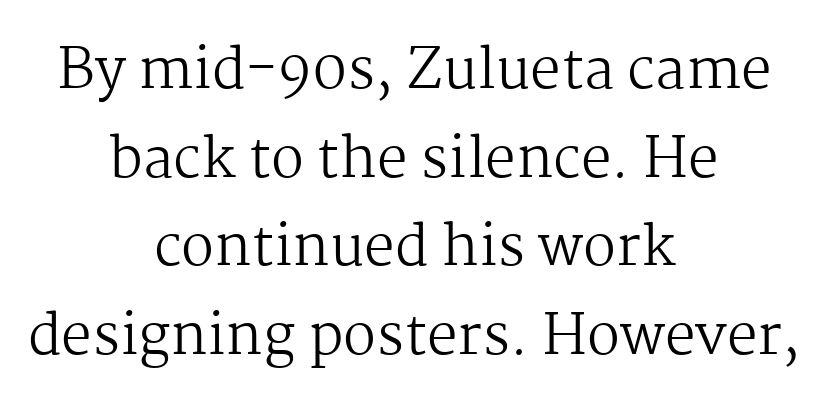
Q: Is the text bold? A: No.
Q: Is the text italic (slanted)? A: No, it is upright.
Q: Is the typeface a serif or a sans-serif typeface? A: Serif.
Q: Is the text underlined? A: No.
Q: How is the paragraph aligned? A: Centered.
Q: Is the spacing between letters normal or unusually wide? A: Normal.
Q: Is the spacing between lines tight, normal or loose? A: Normal.
Q: Width (condensed, normal, or wide)? A: Normal.
Q: Stroke contrast? A: Medium.
Q: x-height? A: Medium.
Q: Monospaced? A: No.
